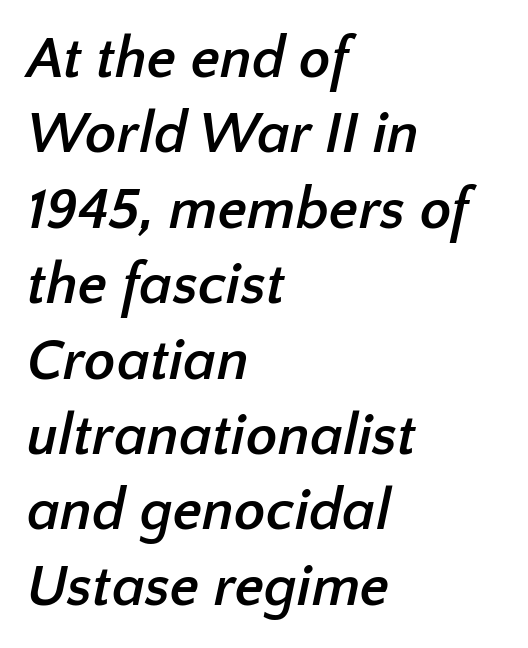
{"serif": "no", "bold": "yes", "weight": "semibold", "width": "normal", "stroke_contrast": "low", "x_height": "medium", "monospaced": "no", "underline": "no", "align": "left", "line_spacing": "normal", "line_spacing_ratio": 1.3, "letter_spacing": "normal", "letter_spacing_em": 0.0, "glyph_px": 58}
